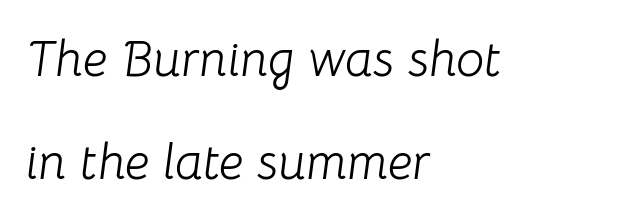
The image shows 50 px light type, italic (leaning right); set left-aligned, loose line spacing (2.06x), normal letter spacing, not underlined; low stroke contrast and a medium x-height.
